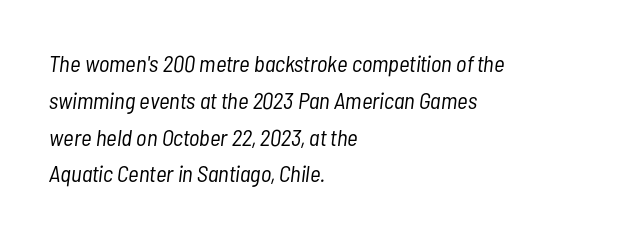
The image shows 23 px text type, italic (leaning right); set left-aligned, normal line spacing (1.6x), normal letter spacing, not underlined.
